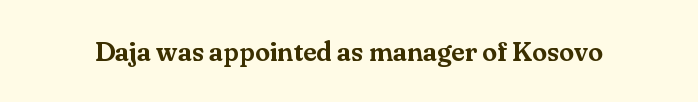
This rendering leaves character spacing at its baseline value. Has an underline been added? It has not. No italicization has been applied; the sample stays upright.
